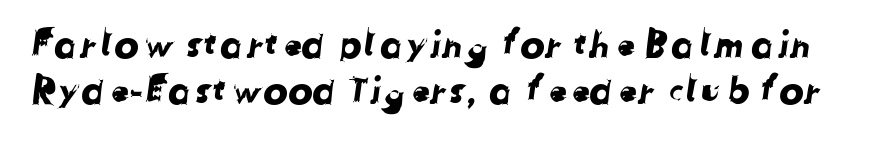
If you measured baseline to baseline, you'd find a middling distance. A clean baseline with only descenders dipping below it. Observe the absence of serifs on each vertical stroke in this sample. Default kerning and tracking; the words read as compact shapes. Here the designer chose a conventional face with non-uniform glyph widths.
